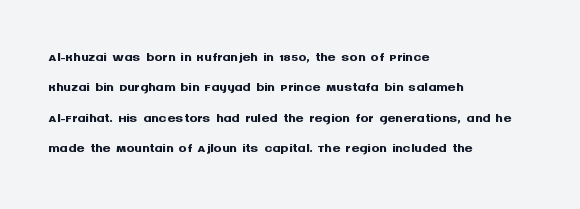
Heavy, bold letterforms. The rendering anchors every line to the left-hand side. The line-height multiplier appears to be the usual default. Style check: upright. There is no visible air inserted between adjacent glyphs. Descenders hang freely into open space.
